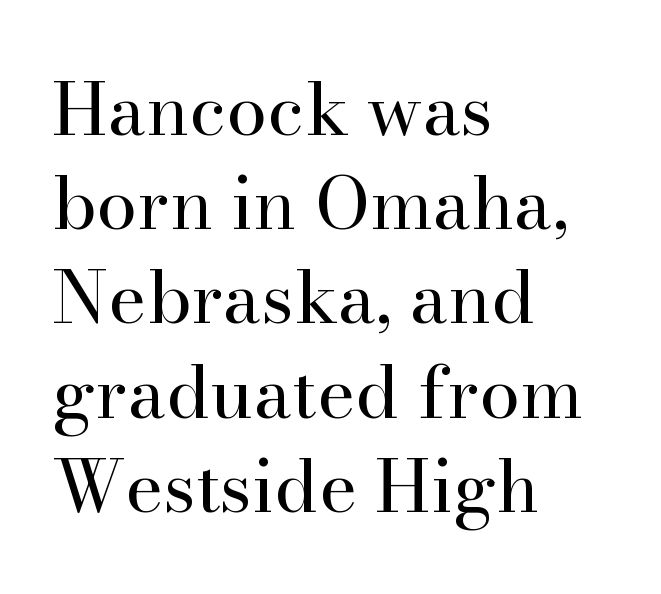
The image shows 73 px regular-weight serif type, upright; set left-aligned, normal line spacing (1.29x), normal letter spacing, not underlined; high stroke contrast and a small x-height.
